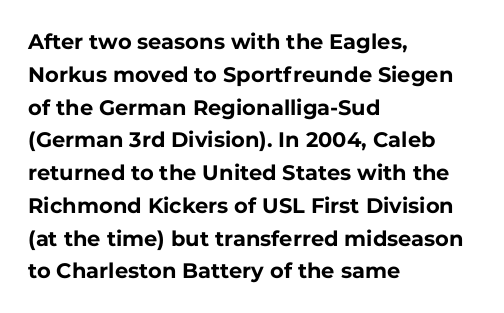
{"italic": "no", "bold": "yes", "underline": "no", "align": "left", "line_spacing": "normal", "line_spacing_ratio": 1.56, "letter_spacing": "normal", "letter_spacing_em": 0.0, "glyph_px": 21}
